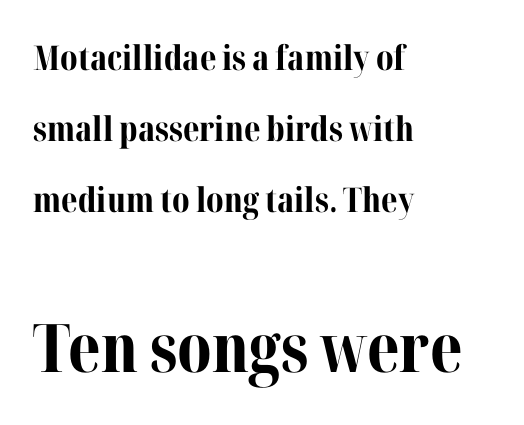
Q: Is the text bold? A: Yes.
Q: Is the text italic (slanted)? A: No, it is upright.
Q: Is the typeface a serif or a sans-serif typeface? A: Serif.
Q: Is the text underlined? A: No.
Q: How is the paragraph aligned? A: Left-aligned.
Q: Is the spacing between letters normal or unusually wide? A: Normal.
Q: Is the spacing between lines tight, normal or loose? A: Loose.
Q: Which block of text is set in a larger size, the first (top) or the second (bottom)? A: The second (bottom) one.
Q: Width (condensed, normal, or wide)? A: Normal.
Q: Stroke contrast? A: Medium.
Q: x-height? A: Medium.
Q: Monospaced? A: No.
